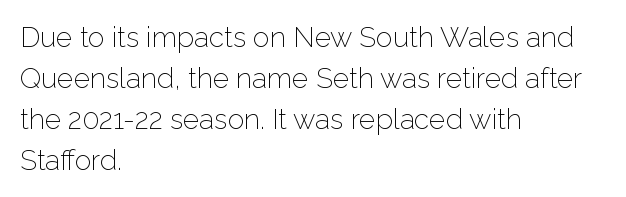
{"serif": "no", "italic": "no", "bold": "no", "weight": "light", "width": "normal", "stroke_contrast": "low", "x_height": "medium", "monospaced": "no", "underline": "no", "align": "left", "line_spacing": "normal", "line_spacing_ratio": 1.46, "letter_spacing": "normal", "letter_spacing_em": 0.0, "glyph_px": 28}
